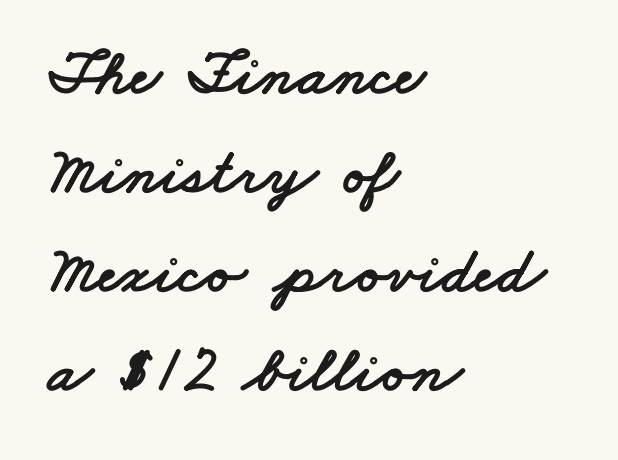
Q: Is the typeface a serif or a sans-serif typeface? A: Sans-serif.
Q: Is the text underlined? A: No.
Q: How is the paragraph aligned? A: Left-aligned.
Q: Is the spacing between letters normal or unusually wide? A: Normal.
Q: Is the spacing between lines tight, normal or loose? A: Normal.
Q: Width (condensed, normal, or wide)? A: Wide.
Q: Stroke contrast? A: Low.
Q: x-height? A: Small.
Q: Monospaced? A: No.
